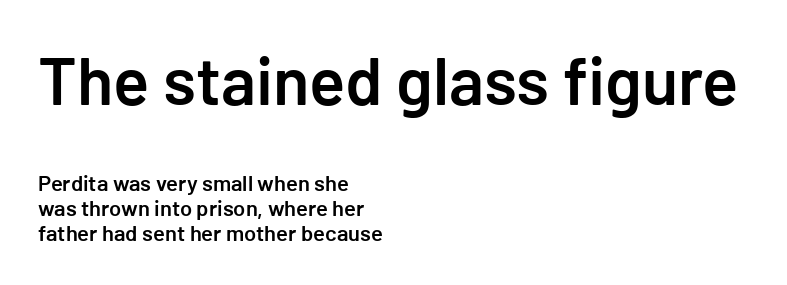
{"serif": "no", "italic": "no", "bold": "semi", "weight": "semibold", "width": "normal", "stroke_contrast": "low", "x_height": "medium", "underline": "no", "align": "left", "line_spacing": "tight", "line_spacing_ratio": 1.15, "letter_spacing": "normal", "letter_spacing_em": 0.0, "larger_block": "first", "size_ratio": 3.05, "glyph_px": 67}
